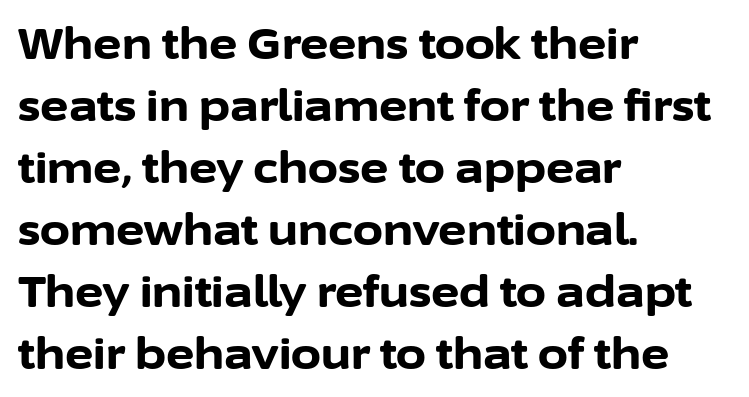
The image shows 43 px bold sans-serif type, upright; set left-aligned, normal line spacing (1.44x), normal letter spacing, not underlined; low stroke contrast and a medium x-height.
